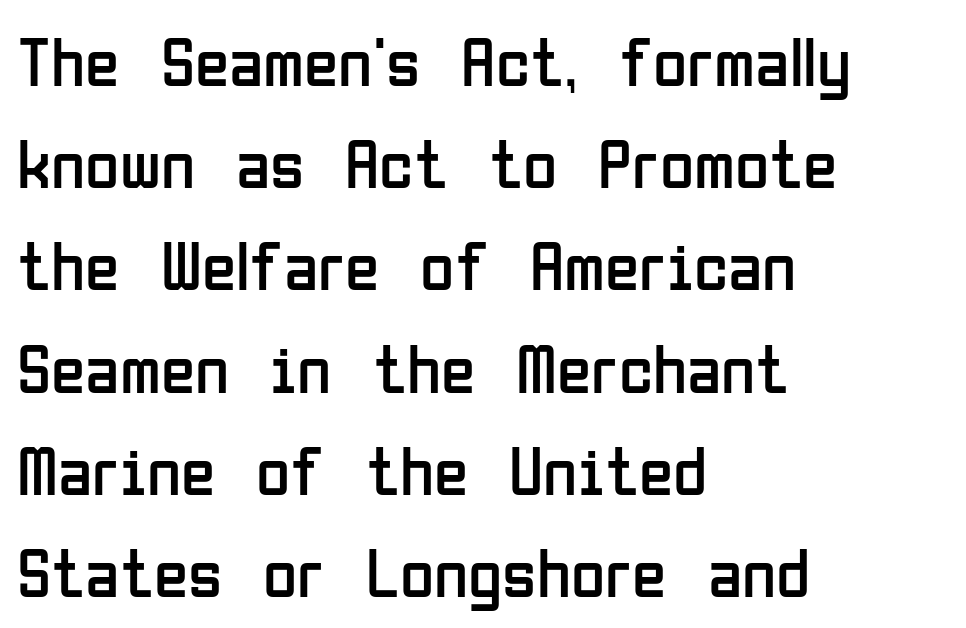
The image shows 70 px regular-weight, condensed sans-serif type, upright; set left-aligned, normal line spacing (1.46x), normal letter spacing, not underlined; low stroke contrast and a medium x-height.
